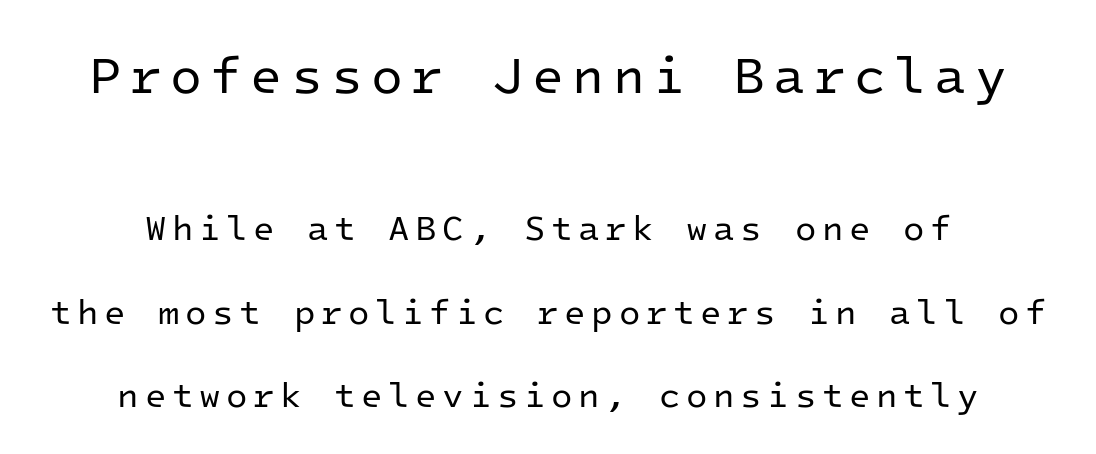
The letters march in equal steps, a hallmark of fixed-pitch type. The emphasis by scale lands on block number one, above. The specimen reads as upright at a glance. Are there feet on the stems? There aren't — it's a sans. Unmarked baselines from the first word to the last. Heft: none added — not bold.
